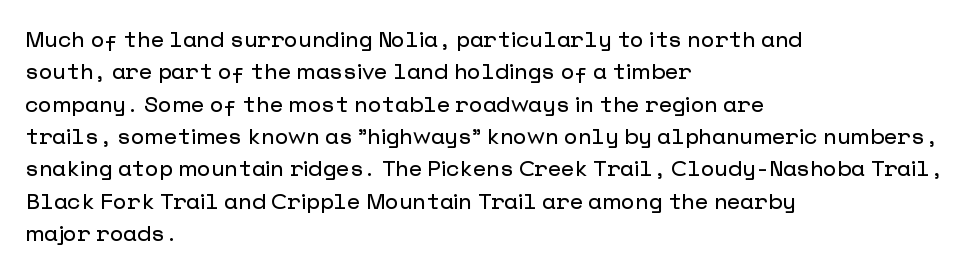
{"italic": "no", "underline": "no", "align": "left", "line_spacing": "normal", "line_spacing_ratio": 1.47, "letter_spacing": "normal", "letter_spacing_em": 0.0, "glyph_px": 22}
